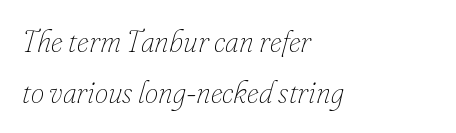
Q: Is the text bold? A: No.
Q: Is the text italic (slanted)? A: Yes, it leans right by about 16 degrees.
Q: Is the text underlined? A: No.
Q: How is the paragraph aligned? A: Left-aligned.
Q: Is the spacing between letters normal or unusually wide? A: Normal.
Q: Is the spacing between lines tight, normal or loose? A: Normal.
Q: Width (condensed, normal, or wide)? A: Normal.
Q: Stroke contrast? A: Low.
Q: x-height? A: Small.
Q: Monospaced? A: No.
